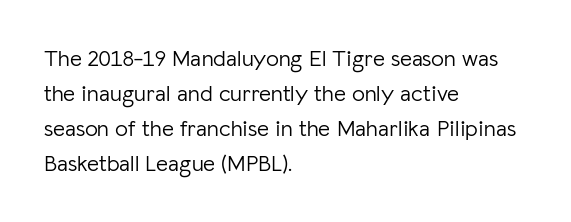
{"italic": "no", "bold": "no", "underline": "no", "align": "left", "line_spacing": "normal", "line_spacing_ratio": 1.52, "letter_spacing": "normal", "letter_spacing_em": 0.0, "glyph_px": 23}
